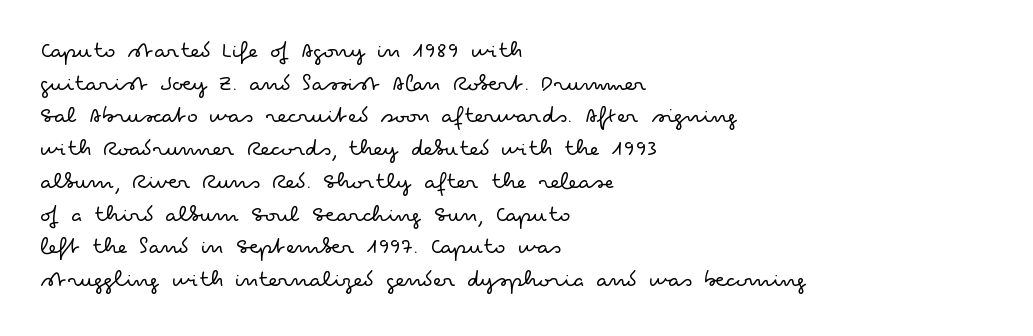
{"italic": "no", "bold": "no", "underline": "no", "align": "left", "line_spacing": "normal", "line_spacing_ratio": 1.31, "letter_spacing": "normal", "letter_spacing_em": 0.0, "glyph_px": 25}
